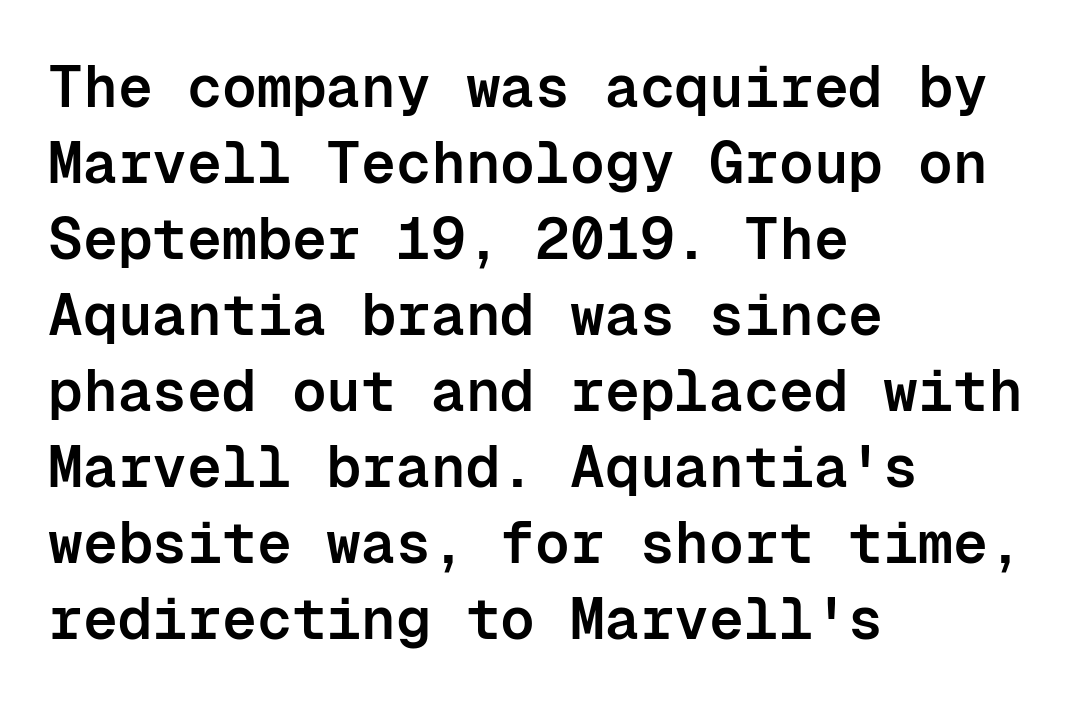
The image shows 58 px semibold sans-serif type, upright, monospaced; set left-aligned, normal line spacing (1.31x), normal letter spacing, not underlined; low stroke contrast and a medium x-height.
